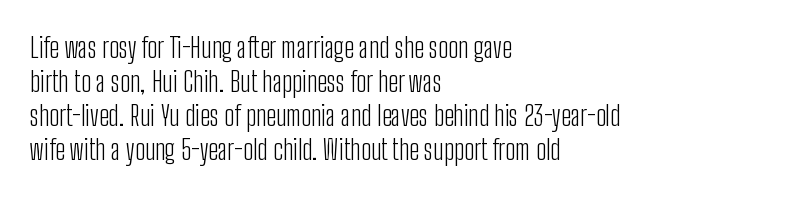
Q: Is the text bold? A: No.
Q: Is the text italic (slanted)? A: No, it is upright.
Q: Is the typeface a serif or a sans-serif typeface? A: Sans-serif.
Q: Is the text underlined? A: No.
Q: How is the paragraph aligned? A: Left-aligned.
Q: Is the spacing between letters normal or unusually wide? A: Normal.
Q: Width (condensed, normal, or wide)? A: Condensed.
Q: Stroke contrast? A: Low.
Q: x-height? A: Medium.
Q: Monospaced? A: No.
